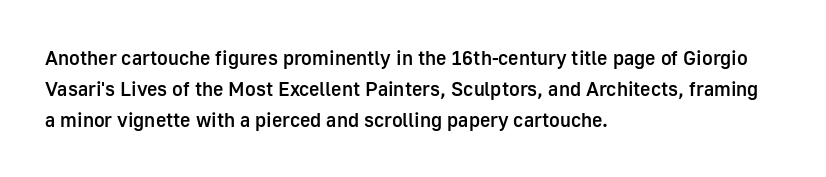
{"italic": "no", "bold": "semi", "underline": "no", "align": "left", "line_spacing": "normal", "line_spacing_ratio": 1.55, "letter_spacing": "normal", "letter_spacing_em": 0.0, "glyph_px": 20}
